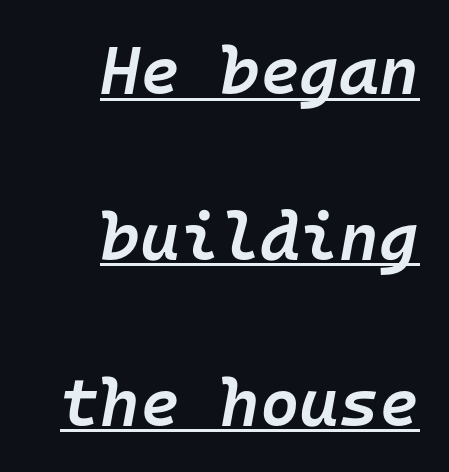
The image shows 68 px semibold type, italic (leaning right), monospaced; set right-aligned, loose line spacing (2.44x), normal letter spacing, underlined; low stroke contrast and a medium x-height.
